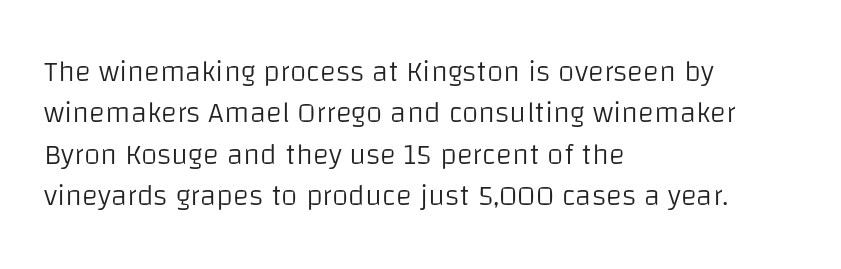
The image shows 30 px light sans-serif type, upright; set left-aligned, normal line spacing (1.38x), normal letter spacing, not underlined; low stroke contrast and a large x-height.
